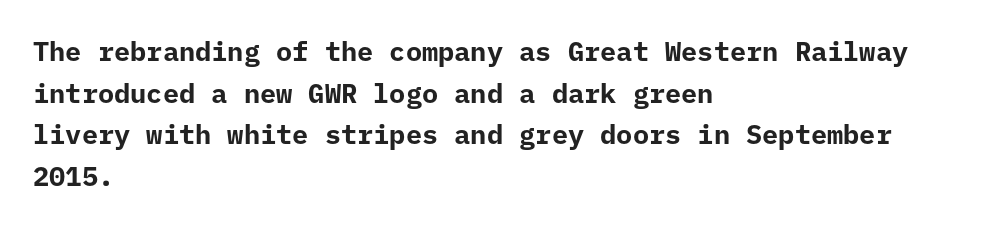
This sample keeps an unexceptional amount of space between lines. Which margin do the lines hug? The left one — the right edge is uneven. The specimen omits any rule beneath the text block's lines. Students, note that the glyphs here touch the page at normal intervals. This is heavy type, rendered in bold.
